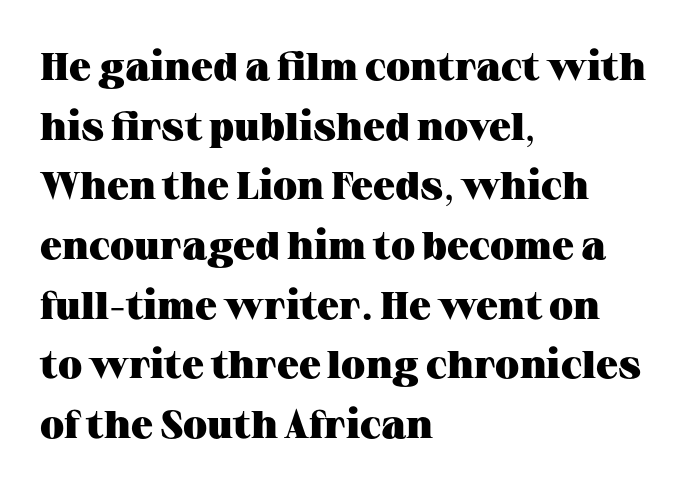
The image shows 39 px heavy, wide serif type, upright; set left-aligned, normal line spacing (1.53x), normal letter spacing, not underlined; medium stroke contrast and a medium x-height.
